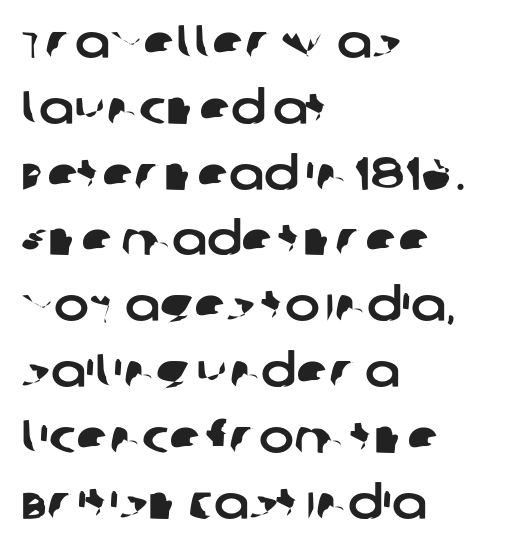
Do the characters align in a grid? No, the font is proportional. The gaps between neighbouring characters are ordinary and unremarkable. The rendering shows plain stroke endings on the letterforms — a sans-serif design. The text block is weighted toward the left margin, trailing off unevenly rightward.
